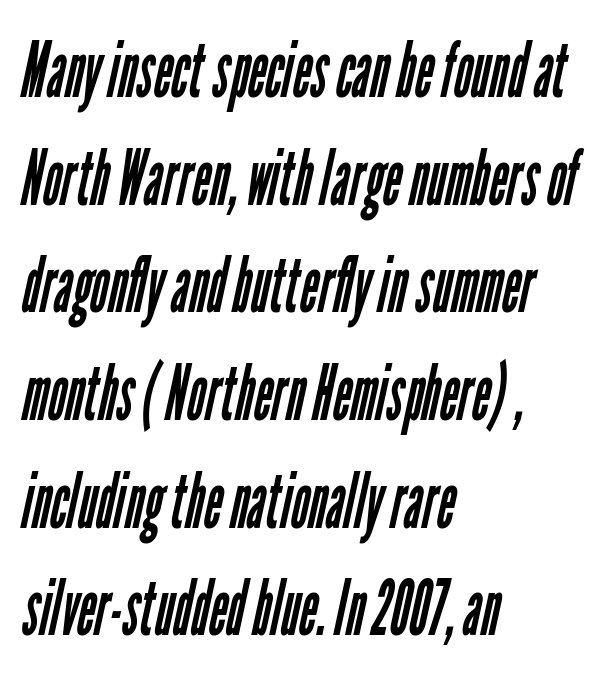
{"serif": "no", "bold": "no", "weight": "regular", "width": "condensed", "stroke_contrast": "low", "x_height": "medium", "monospaced": "no", "underline": "no", "align": "left", "line_spacing": "normal", "line_spacing_ratio": 1.38, "letter_spacing": "normal", "letter_spacing_em": 0.0, "glyph_px": 78}
